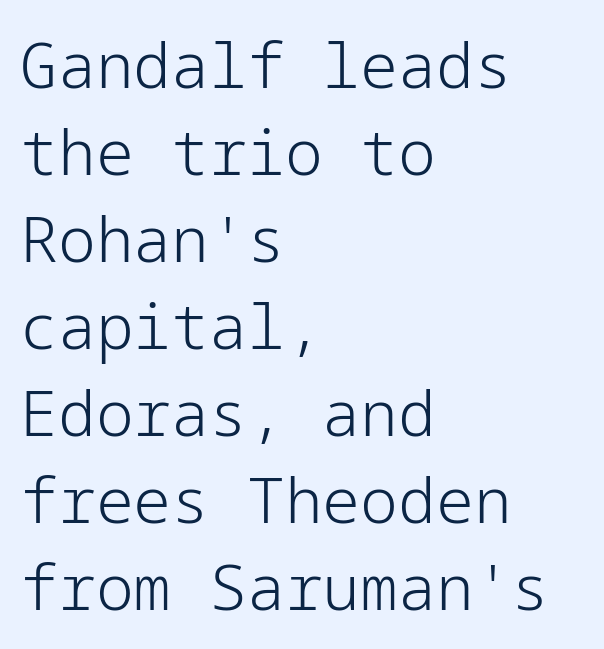
{"serif": "no", "italic": "no", "bold": "no", "weight": "light", "width": "normal", "stroke_contrast": "low", "x_height": "medium", "underline": "no", "align": "left", "line_spacing": "normal", "line_spacing_ratio": 1.38, "letter_spacing": "normal", "letter_spacing_em": 0.0, "glyph_px": 63}
